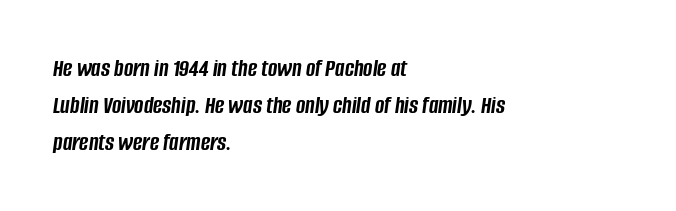
It's the slanting kind of type. The passage shown has conventional tracking throughout. On the weight axis this lands at bold, roughly 700. Words float on clear page, feet unadorned. Caption: multi-line text, flush left, ragged right. Students, observe: this is what conventionally led text looks like.
